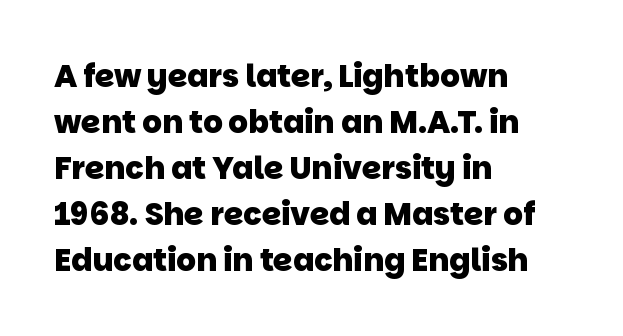
No extra tracking has been applied to these lines. Stroke terminals: plain, sans-serif. Do the characters align in a grid? No, the font is proportional. The face used here has the dense, thick strokes of a bold.
